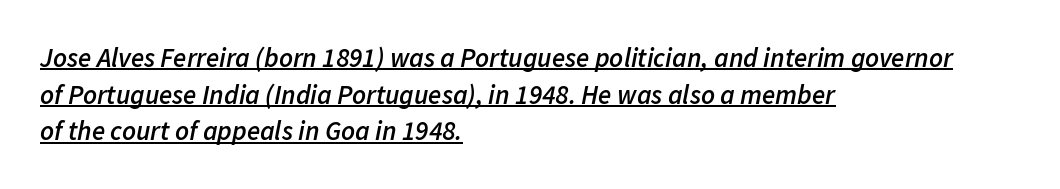
This sample uses an oblique cut, with every glyph tilted off the vertical. The paragraph has a hard left edge and a soft right edge. The leading is moderate, giving the passage an even texture. Look at the tracking — it's just the regular setting, nothing added. Emphasis by weight is partial: semibold.
